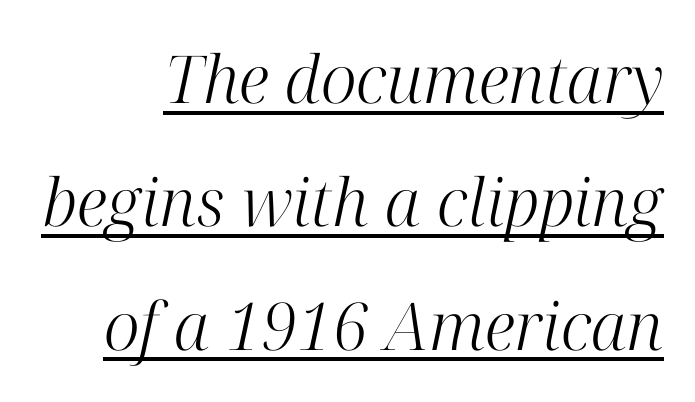
You could not count columns in this text — the font is proportionally spaced. The axis of the letterforms is tilted away from vertical. Is the type heavy? It reads as light-to-regular instead. This is underlined copy, the kind a proofreader might mark for attention. Between one letter and the next there's only the usual sliver of space. In terms of letterform style, serifs are clearly present.
